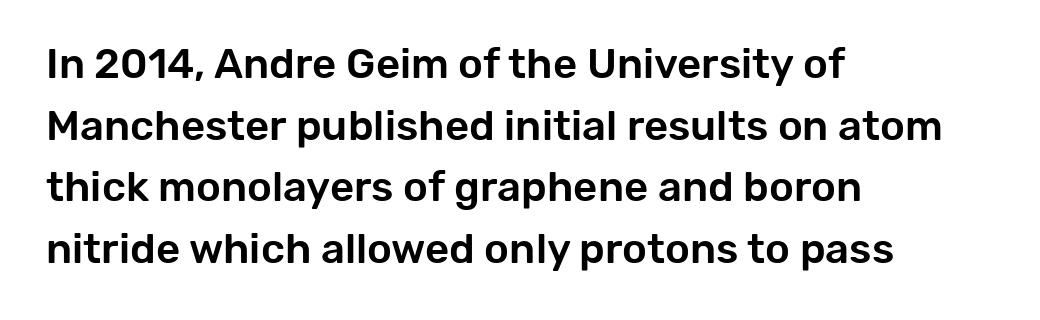
Every character sits straight up, as roman type does. In terms of letterform style, serifs are entirely absent. Where is the straight margin? On the left. Baseline-to-baseline distance is the conventional proportion of letter height. Looks like regular typesetting: each glyph gets only the width it needs.
